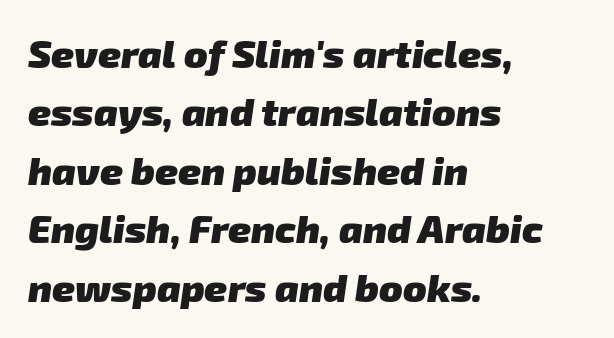
The image shows 39 px heavy sans-serif type; set left-aligned, normal line spacing (1.5x), normal letter spacing, not underlined; low stroke contrast and a medium x-height.
